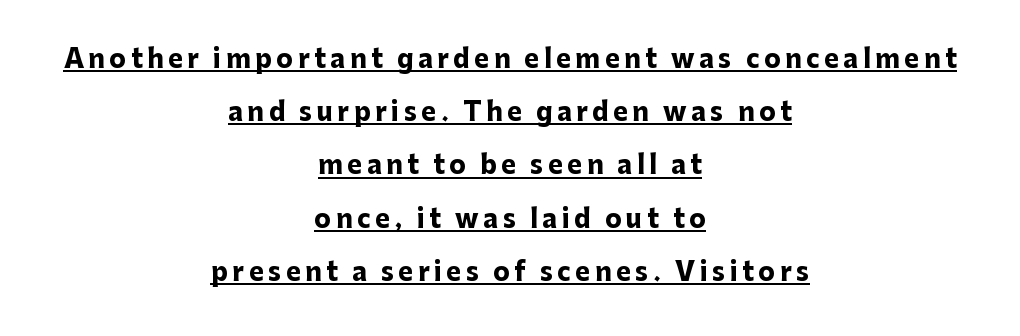
{"italic": "no", "bold": "yes", "underline": "yes", "align": "center", "line_spacing": "loose", "line_spacing_ratio": 2.13, "glyph_px": 25}
